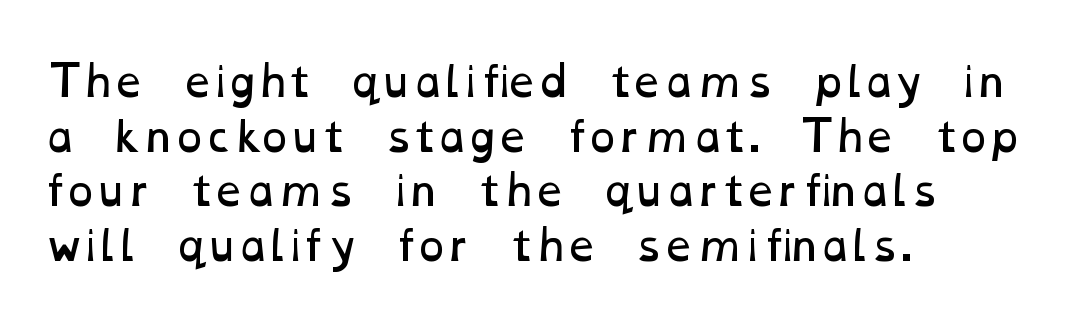
{"bold": "no", "weight": "regular", "width": "wide", "stroke_contrast": "low", "x_height": "medium", "monospaced": "no", "underline": "no", "align": "left", "line_spacing": "normal", "line_spacing_ratio": 1.33, "letter_spacing": "normal", "letter_spacing_em": 0.0, "glyph_px": 41}
